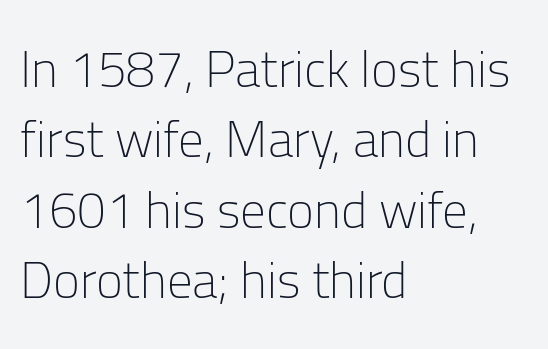
The characters display no serif detailing; their extremities are plain. The horizontal fit of the characters is conventional and even. The rendering anchors every line to the left-hand side. One glance says typical: line gaps are just what's usual. Just letters on the line, the space beneath them empty. The letters advance in unequal steps, a hallmark of proportional type.
